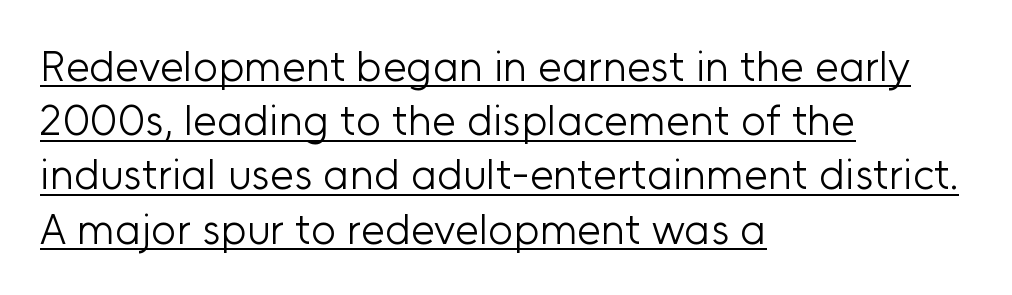
Are there feet on the stems? There aren't — it's a sans. Does the leading feel generous? No, just average. Where is the straight margin? On the left. A typesetter would mark this as roman, not italic.
